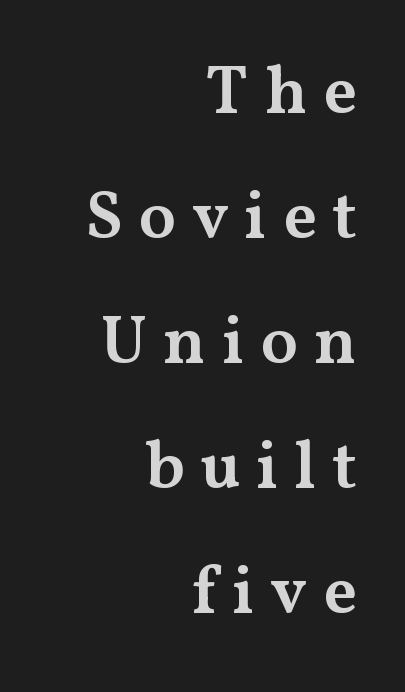
{"serif": "yes", "italic": "no", "bold": "semi", "weight": "semibold", "width": "wide", "stroke_contrast": "medium", "x_height": "medium", "monospaced": "no", "underline": "no", "align": "right", "line_spacing_ratio": 1.84, "letter_spacing": "wide", "letter_spacing_em": 0.23, "glyph_px": 68}
